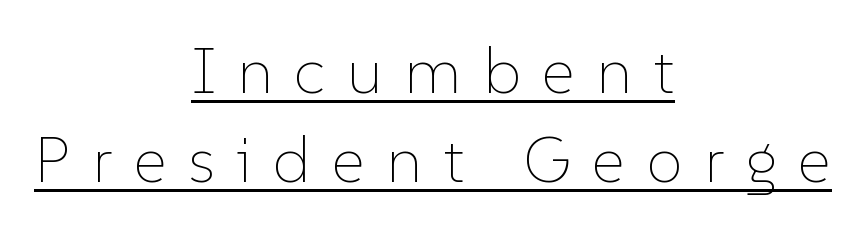
{"italic": "no", "bold": "no", "weight": "thin", "width": "normal", "stroke_contrast": "low", "x_height": "medium", "monospaced": "no", "underline": "yes", "align": "center", "line_spacing": "normal", "line_spacing_ratio": 1.37, "letter_spacing": "wide", "letter_spacing_em": 0.33, "glyph_px": 65}
